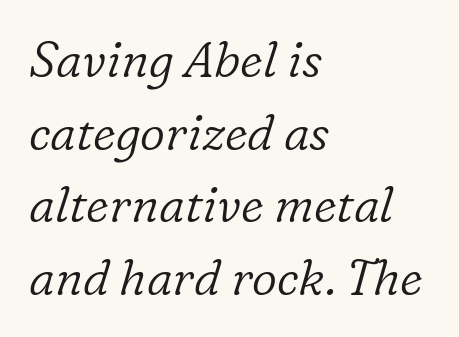
Q: Is the text bold? A: No.
Q: Is the text italic (slanted)? A: Yes, it leans right by about 16 degrees.
Q: Is the typeface a serif or a sans-serif typeface? A: Serif.
Q: Is the text underlined? A: No.
Q: How is the paragraph aligned? A: Left-aligned.
Q: Is the spacing between letters normal or unusually wide? A: Normal.
Q: Is the spacing between lines tight, normal or loose? A: Normal.
Q: Width (condensed, normal, or wide)? A: Normal.
Q: Stroke contrast? A: Low.
Q: x-height? A: Medium.
Q: Monospaced? A: No.
